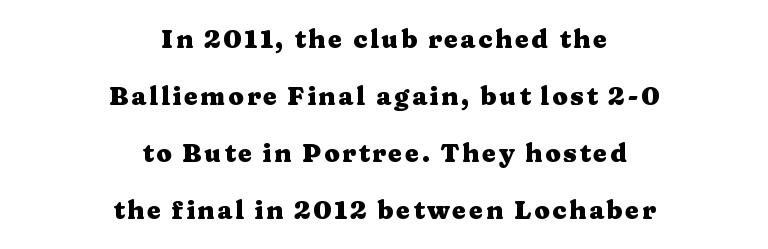
Q: Is the text bold? A: Yes.
Q: Is the text italic (slanted)? A: No, it is upright.
Q: Is the text underlined? A: No.
Q: How is the paragraph aligned? A: Centered.
Q: Is the spacing between lines tight, normal or loose? A: Loose.
